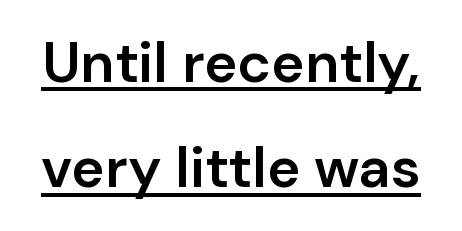
Q: Is the text bold? A: Semi-bold.
Q: Is the text italic (slanted)? A: No, it is upright.
Q: Is the typeface a serif or a sans-serif typeface? A: Sans-serif.
Q: Is the text underlined? A: Yes.
Q: Is the spacing between letters normal or unusually wide? A: Normal.
Q: Width (condensed, normal, or wide)? A: Normal.
Q: Stroke contrast? A: Low.
Q: x-height? A: Medium.
Q: Monospaced? A: No.
